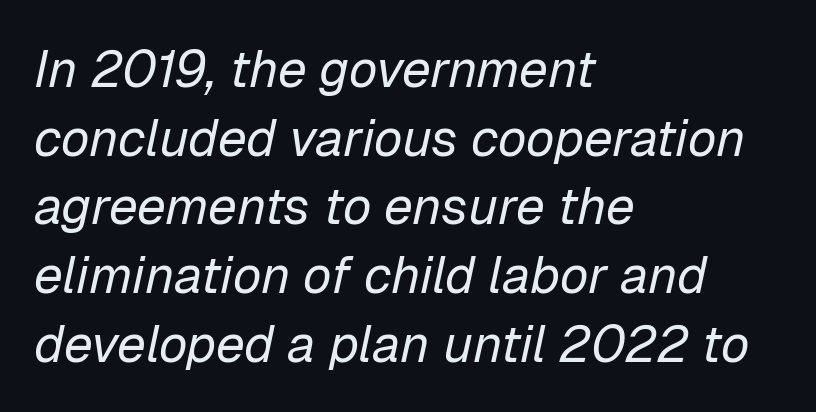
The image shows 52 px regular-weight type, italic (leaning right); set left-aligned, normal line spacing (1.32x), normal letter spacing, not underlined; low stroke contrast and a medium x-height.
